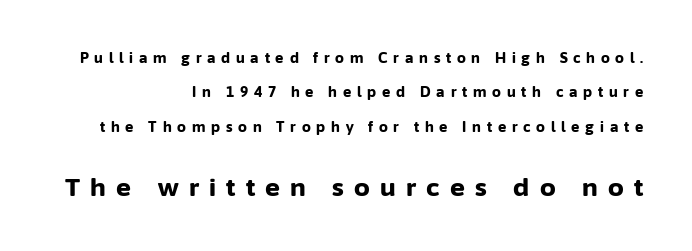
Q: Is the text bold? A: Yes.
Q: Is the text italic (slanted)? A: No, it is upright.
Q: Is the text underlined? A: No.
Q: How is the paragraph aligned? A: Right-aligned.
Q: Is the spacing between letters normal or unusually wide? A: Unusually wide.
Q: Is the spacing between lines tight, normal or loose? A: Loose.
Q: Which block of text is set in a larger size, the first (top) or the second (bottom)? A: The second (bottom) one.
